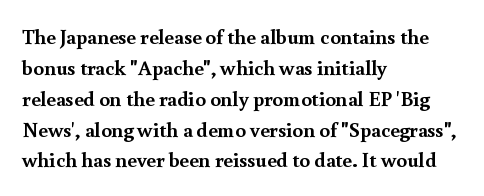
The image shows 21 px bold type, upright; set left-aligned, normal line spacing (1.47x), normal letter spacing, not underlined.
